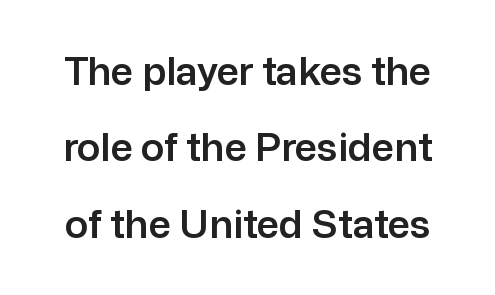
Notice how the stems are strictly vertical — no italics here. Beneath every word, the page is bare. You could not count columns in this text — the font is proportionally spaced. The horizontal fit of the characters is conventional and even. Leading is clearly above the norm, producing a sparse column. Look at the bottom of the vertical strokes: they stop flat, with no serifs.
